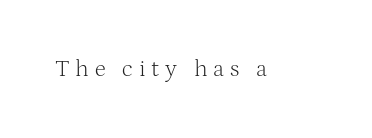
The passage shown is not bold in any degree. The tracking jumps out immediately: characters are airy and widely separated. The typography opts for an upright posture over an oblique one. Beneath every word, the page is bare.
